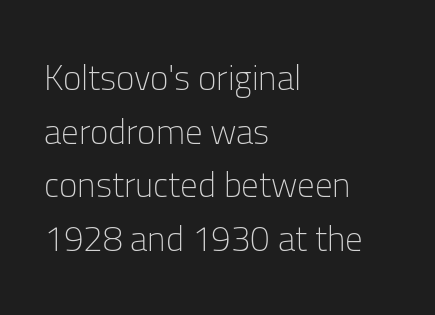
Note the varied advance widths — an 'i' is clearly narrower than an 'm'. This is sans-serif lettering, the kind often seen on screens and signage. A typesetter would call this zero additional tracking. Every row of glyphs begins at an identical x-position on the left. Anything drawn beneath the words? Only blank space. The font is comparable to plain body text, perhaps lighter.
